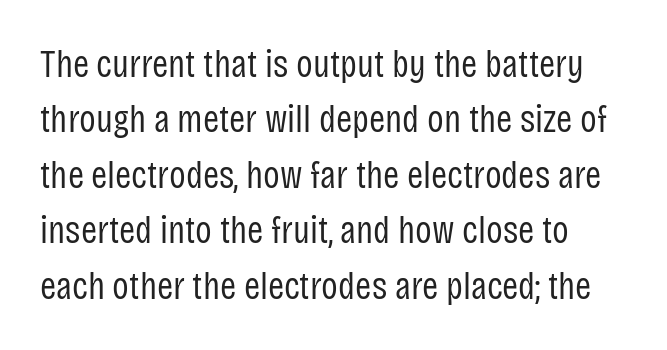
The font family rendered here belongs to the sans-serif group. No extra tracking has been applied to these lines. Rendered with straight, roman letterforms. This sample has the flowing, uneven cadence of proportional lettering.
